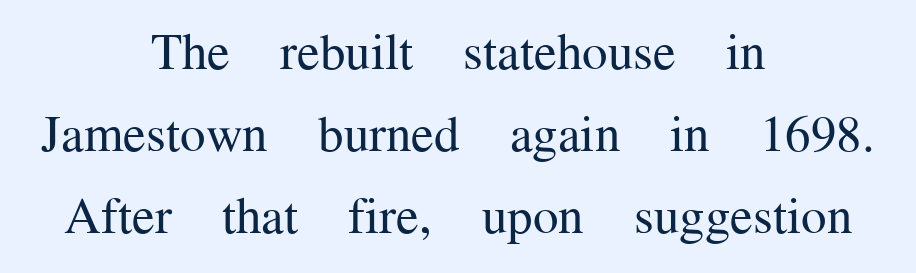
Q: Is the text bold? A: No.
Q: Is the text italic (slanted)? A: No, it is upright.
Q: Is the typeface a serif or a sans-serif typeface? A: Serif.
Q: Is the text underlined? A: No.
Q: How is the paragraph aligned? A: Centered.
Q: Is the spacing between letters normal or unusually wide? A: Normal.
Q: Is the spacing between lines tight, normal or loose? A: Normal.
Q: Width (condensed, normal, or wide)? A: Normal.
Q: Stroke contrast? A: Medium.
Q: x-height? A: Medium.
Q: Monospaced? A: No.
